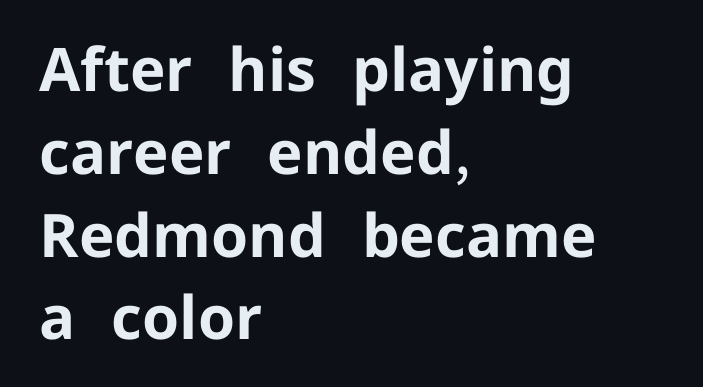
{"serif": "no", "italic": "no", "bold": "yes", "weight": "bold", "width": "normal", "stroke_contrast": "low", "x_height": "medium", "monospaced": "no", "underline": "no", "align": "left", "line_spacing": "normal", "line_spacing_ratio": 1.38, "letter_spacing": "normal", "letter_spacing_em": 0.0, "glyph_px": 60}
